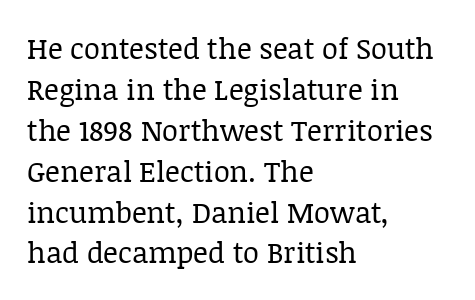
The image shows 29 px regular-weight serif type, upright; set left-aligned, normal line spacing (1.41x), normal letter spacing, not underlined; low stroke contrast and a large x-height.
